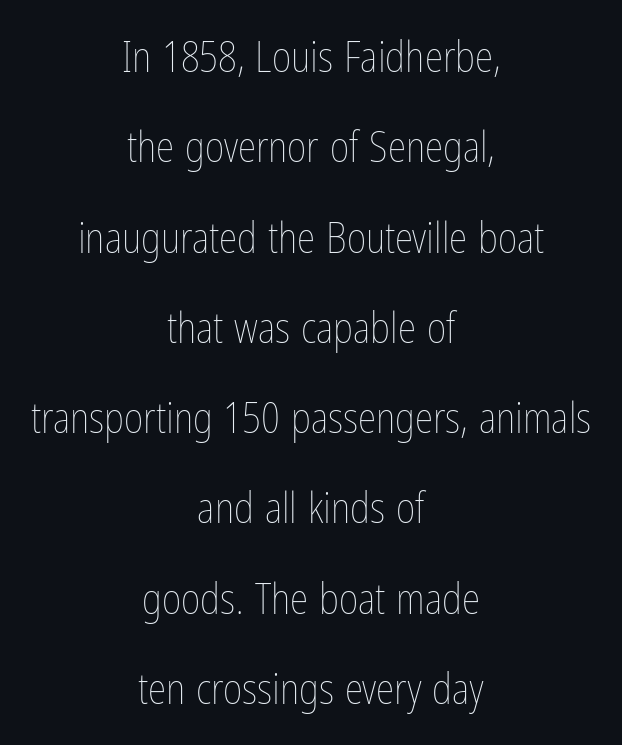
Every stem runs plumb, perpendicular to the baseline. The gaps between neighbouring characters are ordinary and unremarkable. Do the characters align in a grid? No, the font is proportional. Widely set lines give the paragraph a tall, airy silhouette. No word sits above an underline.
